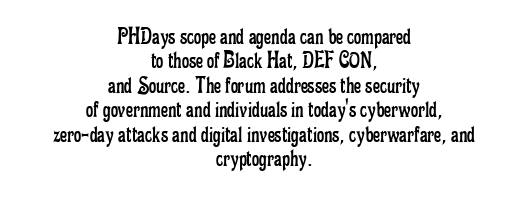
The image shows 25 px text type, upright; set centered, tight line spacing (0.98x), normal letter spacing, not underlined.
